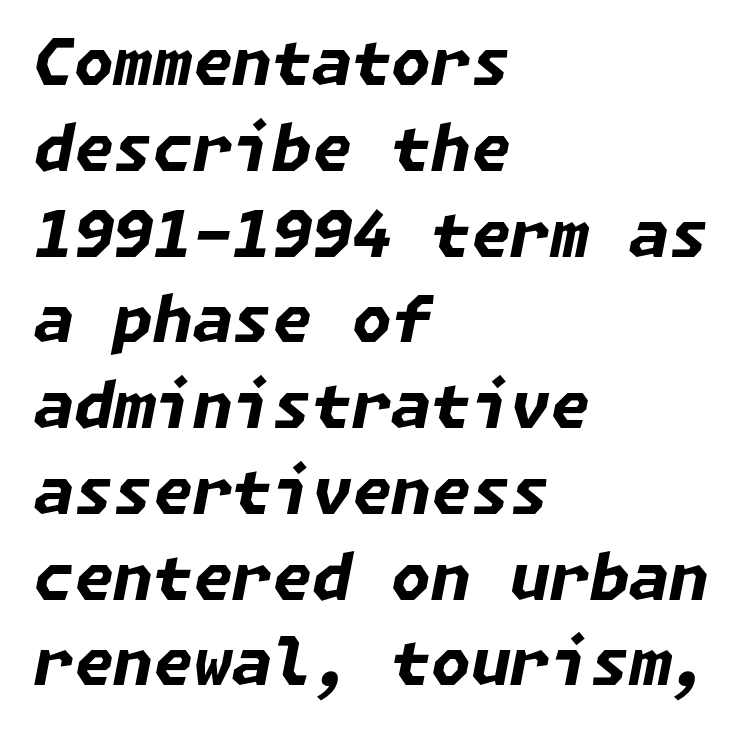
Q: Is the text bold? A: Yes.
Q: Is the text italic (slanted)? A: Yes, it leans right by about 11 degrees.
Q: Is the text underlined? A: No.
Q: How is the paragraph aligned? A: Left-aligned.
Q: Is the spacing between letters normal or unusually wide? A: Normal.
Q: Is the spacing between lines tight, normal or loose? A: Normal.
Q: Width (condensed, normal, or wide)? A: Normal.
Q: Stroke contrast? A: Low.
Q: x-height? A: Medium.
